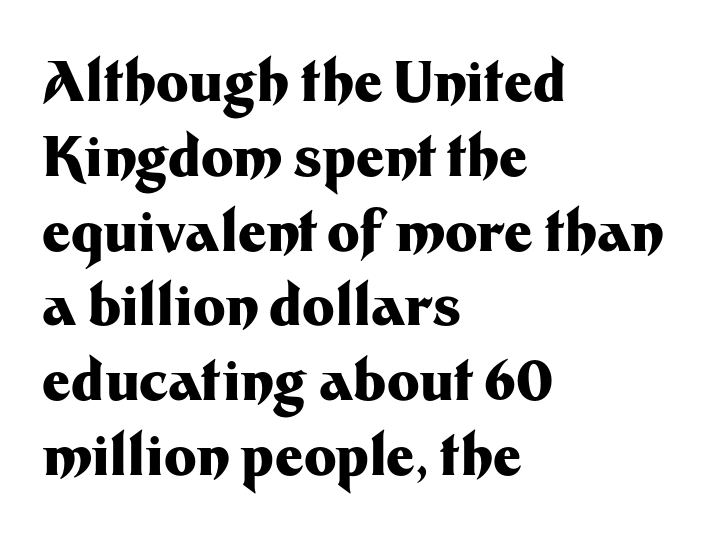
The image shows 55 px heavy sans-serif type, upright; set left-aligned, normal line spacing (1.36x), normal letter spacing, not underlined; medium stroke contrast and a medium x-height.
